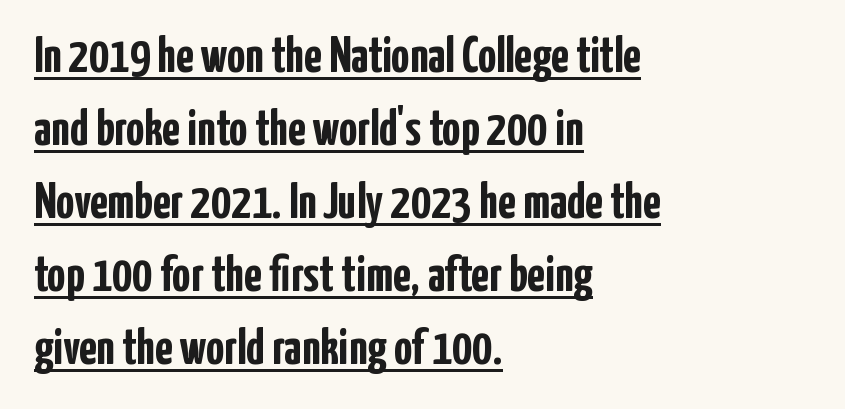
Q: Is the text bold? A: Yes.
Q: Is the text italic (slanted)? A: No, it is upright.
Q: Is the typeface a serif or a sans-serif typeface? A: Sans-serif.
Q: Is the text underlined? A: Yes.
Q: How is the paragraph aligned? A: Left-aligned.
Q: Is the spacing between letters normal or unusually wide? A: Normal.
Q: Is the spacing between lines tight, normal or loose? A: Normal.
Q: Width (condensed, normal, or wide)? A: Condensed.
Q: Stroke contrast? A: Low.
Q: x-height? A: Medium.
Q: Monospaced? A: No.
